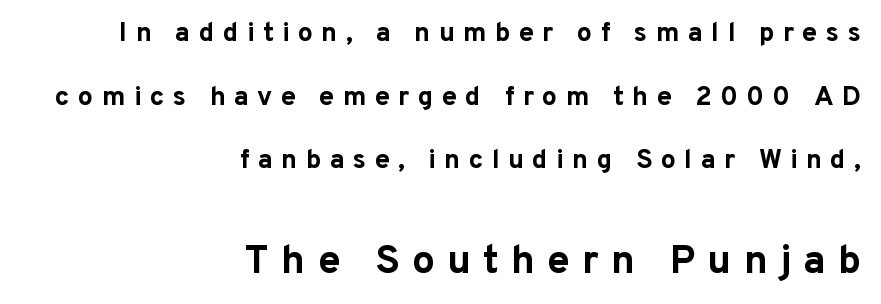
{"serif": "no", "italic": "no", "bold": "yes", "weight": "bold", "width": "normal", "stroke_contrast": "low", "x_height": "medium", "monospaced": "no", "underline": "no", "align": "right", "line_spacing": "loose", "line_spacing_ratio": 2.36, "letter_spacing": "wide", "letter_spacing_em": 0.31, "larger_block": "second", "size_ratio": 1.48, "glyph_px": 40}
